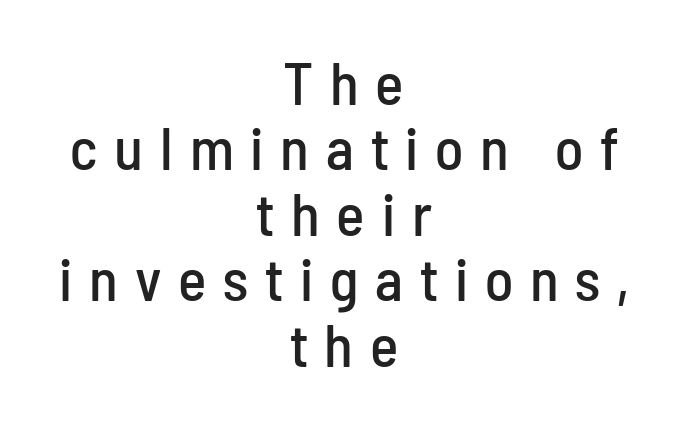
The image shows 60 px condensed sans-serif type, upright; set centered, tight line spacing (1.09x), unusually wide letter spacing (+0.28 em), not underlined; low stroke contrast and a medium x-height.
